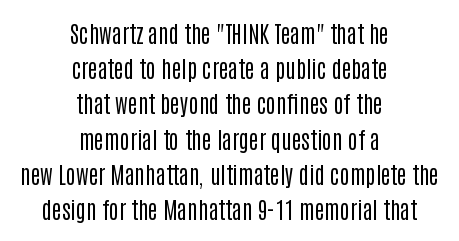
{"italic": "no", "bold": "no", "underline": "no", "align": "center", "line_spacing": "normal", "line_spacing_ratio": 1.53, "letter_spacing": "normal", "letter_spacing_em": 0.0, "glyph_px": 23}
